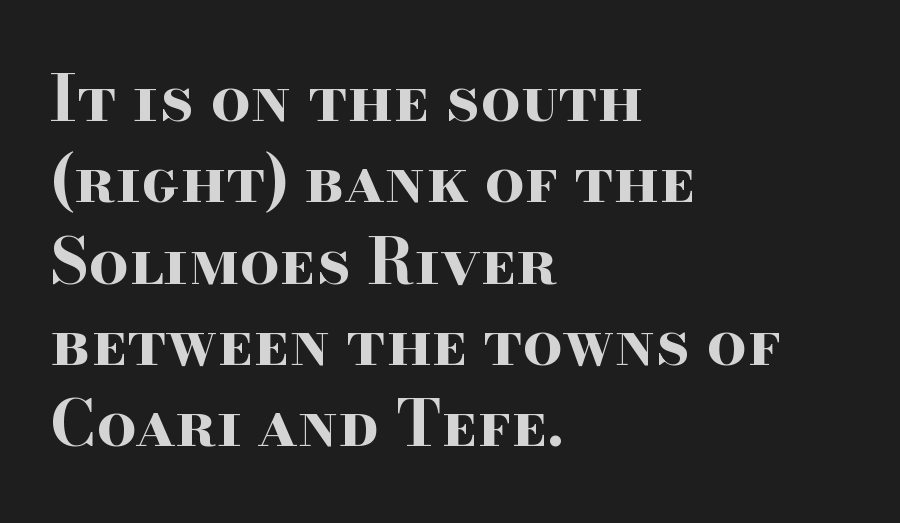
The font's upright variant was chosen for this text. You could not count columns in this text — the font is proportionally spaced. How are the letters spaced? Ordinarily, with no added tracking. Students, this is bold: see how much ink each stroke carries.
